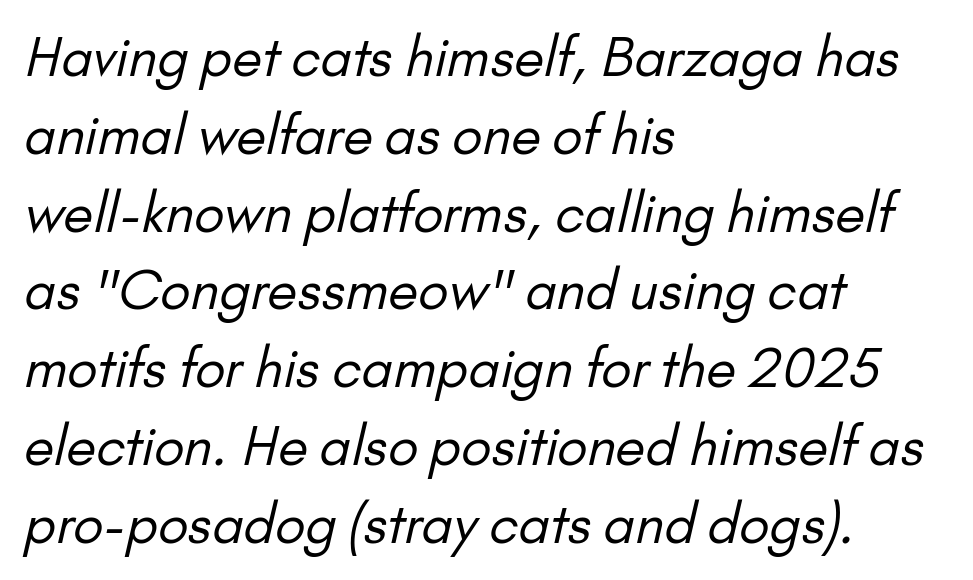
{"serif": "no", "bold": "no", "weight": "regular", "width": "normal", "stroke_contrast": "low", "x_height": "small", "monospaced": "no", "underline": "no", "align": "left", "line_spacing": "normal", "line_spacing_ratio": 1.44, "letter_spacing": "normal", "letter_spacing_em": 0.0, "glyph_px": 54}
